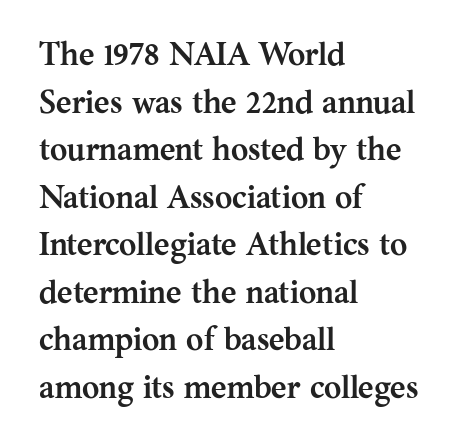
Q: Is the text bold? A: Yes.
Q: Is the text italic (slanted)? A: No, it is upright.
Q: Is the typeface a serif or a sans-serif typeface? A: Serif.
Q: Is the text underlined? A: No.
Q: How is the paragraph aligned? A: Left-aligned.
Q: Is the spacing between letters normal or unusually wide? A: Normal.
Q: Is the spacing between lines tight, normal or loose? A: Normal.
Q: Width (condensed, normal, or wide)? A: Normal.
Q: Stroke contrast? A: Medium.
Q: x-height? A: Medium.
Q: Monospaced? A: No.
